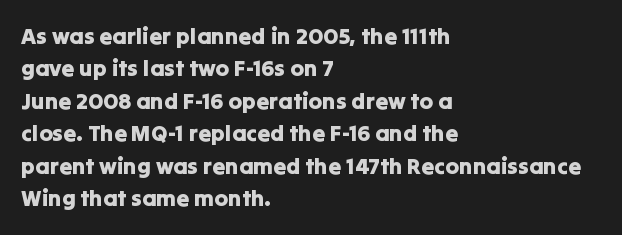
The image shows 23 px text type, upright; set left-aligned, normal line spacing (1.41x), normal letter spacing, not underlined.
